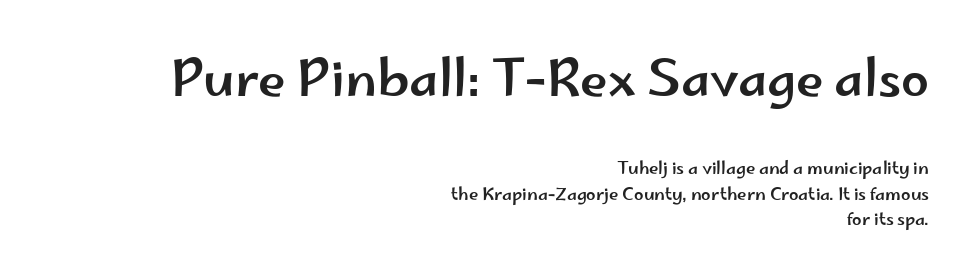
The paragraph shown leans on its right margin. Character widths vary here, with narrow letters taking less room than wide ones. The strip under each line holds only bare page. The designer gave the opening block more size than the closing block. Horizontal bands of white between lines are of average thickness.
